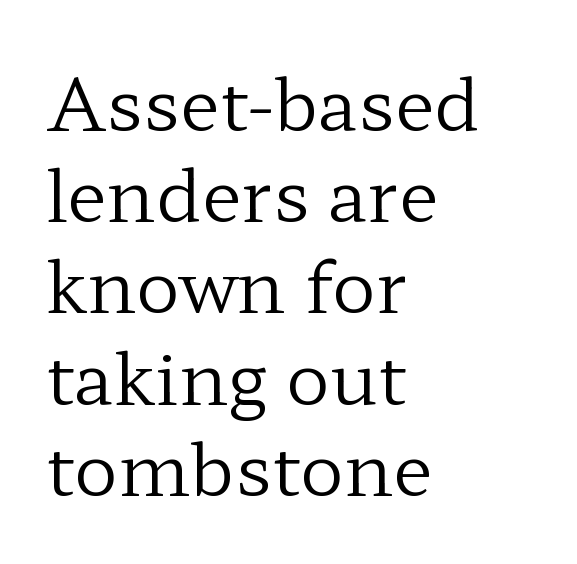
{"serif": "yes", "italic": "no", "bold": "no", "weight": "regular", "width": "wide", "stroke_contrast": "low", "x_height": "medium", "monospaced": "no", "underline": "no", "align": "left", "line_spacing": "normal", "line_spacing_ratio": 1.25, "letter_spacing": "normal", "letter_spacing_em": 0.0, "glyph_px": 73}
